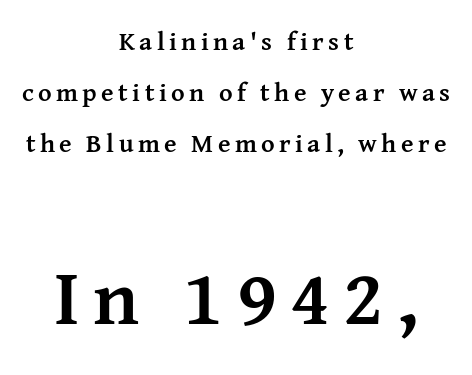
Note the varied advance widths — an 'i' is clearly narrower than an 'm'. Nobody drew a line under any word here. In terms of weight, the rendering is a true, heavy bold. One glance says open: line gaps are wider than usual.
